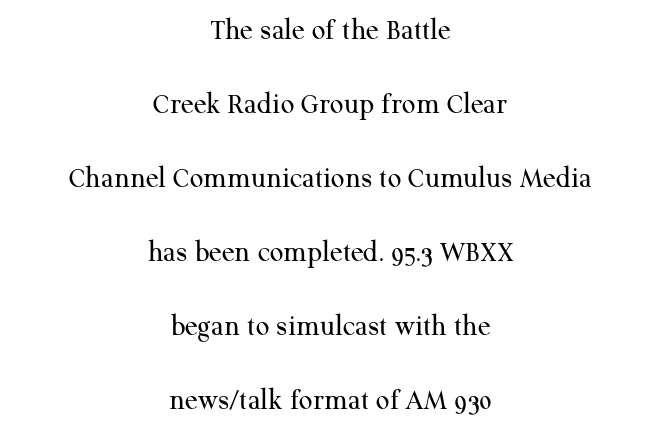
{"serif": "yes", "italic": "no", "bold": "no", "weight": "regular", "width": "normal", "stroke_contrast": "medium", "x_height": "medium", "monospaced": "no", "underline": "no", "align": "center", "line_spacing": "loose", "line_spacing_ratio": 2.47, "letter_spacing": "normal", "letter_spacing_em": 0.0, "glyph_px": 30}
